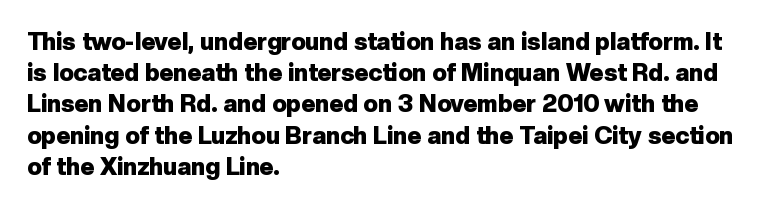
The image shows 24 px bold type, upright; set left-aligned, normal line spacing (1.3x), normal letter spacing, not underlined.
